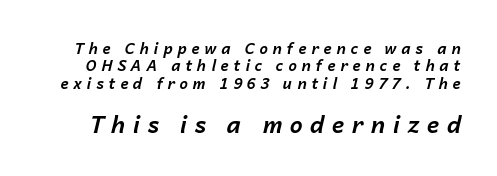
The image shows 23 px bold type, italic (leaning right); set line spacing 1.16x, unusually wide letter spacing (+0.33 em), not underlined; the second (bottom) block is 1.53x larger.
